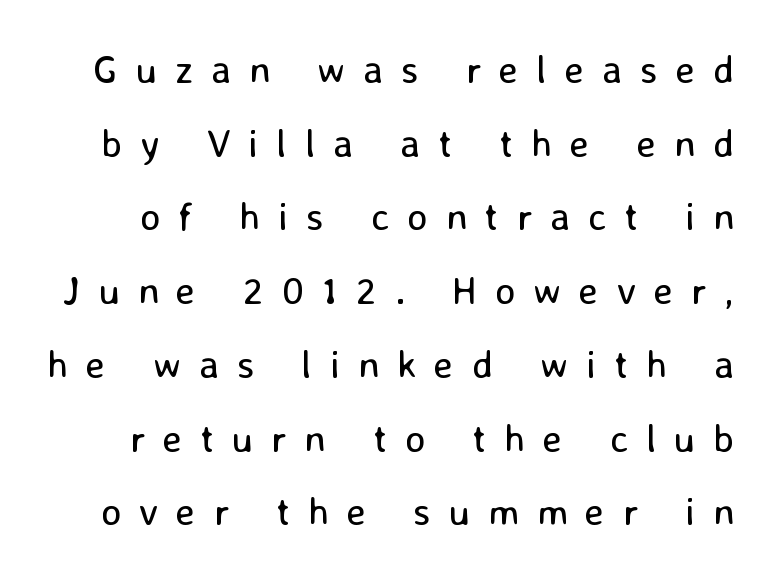
The image shows 39 px regular-weight sans-serif type, upright; set line spacing 1.89x, unusually wide letter spacing (+0.46 em), not underlined; low stroke contrast and a medium x-height.
